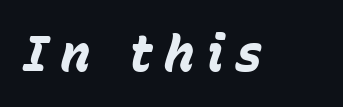
Would a proofreader flag this as italicized? Yes. A bare baseline throughout the passage. Every letter is thick-stroked: bold, no question. The letters are spread apart with noticeably loose tracking.
